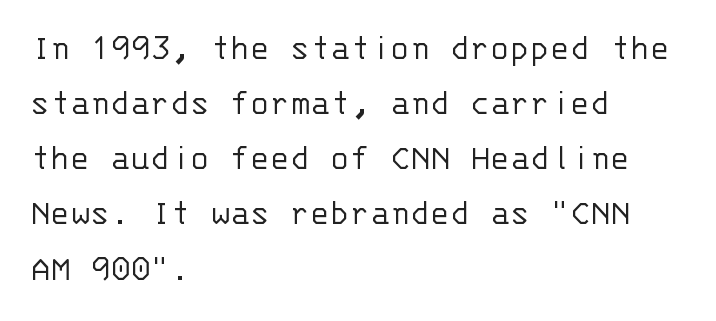
Q: Is the text bold? A: No.
Q: Is the text italic (slanted)? A: No, it is upright.
Q: Is the typeface a serif or a sans-serif typeface? A: Sans-serif.
Q: Is the text underlined? A: No.
Q: How is the paragraph aligned? A: Left-aligned.
Q: Is the spacing between letters normal or unusually wide? A: Normal.
Q: Is the spacing between lines tight, normal or loose? A: Normal.
Q: Width (condensed, normal, or wide)? A: Normal.
Q: Stroke contrast? A: Low.
Q: x-height? A: Large.
Q: Monospaced? A: Yes.
